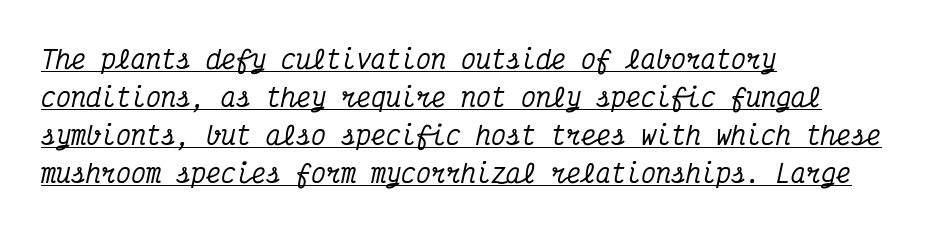
Q: Is the text italic (slanted)? A: Yes, it leans right by about 12 degrees.
Q: Is the text underlined? A: Yes.
Q: How is the paragraph aligned? A: Left-aligned.
Q: Is the spacing between letters normal or unusually wide? A: Normal.
Q: Is the spacing between lines tight, normal or loose? A: Normal.
